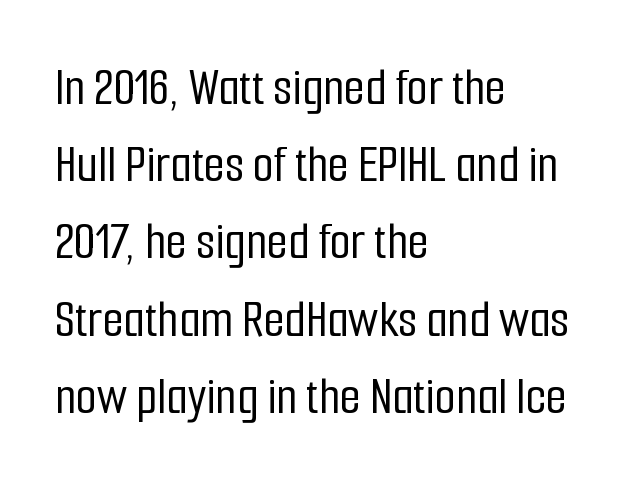
Q: Is the text italic (slanted)? A: No, it is upright.
Q: Is the typeface a serif or a sans-serif typeface? A: Sans-serif.
Q: Is the text underlined? A: No.
Q: How is the paragraph aligned? A: Left-aligned.
Q: Is the spacing between letters normal or unusually wide? A: Normal.
Q: Is the spacing between lines tight, normal or loose? A: Normal.
Q: Width (condensed, normal, or wide)? A: Condensed.
Q: Stroke contrast? A: Low.
Q: x-height? A: Medium.
Q: Monospaced? A: No.
